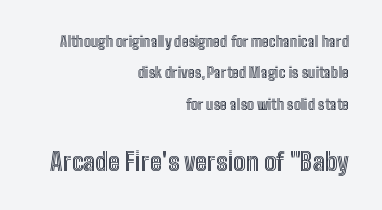
{"italic": "no", "underline": "no", "align": "right", "line_spacing": "loose", "line_spacing_ratio": 2.25, "letter_spacing": "normal", "letter_spacing_em": 0.0, "larger_block": "second", "size_ratio": 1.71, "glyph_px": 24}
